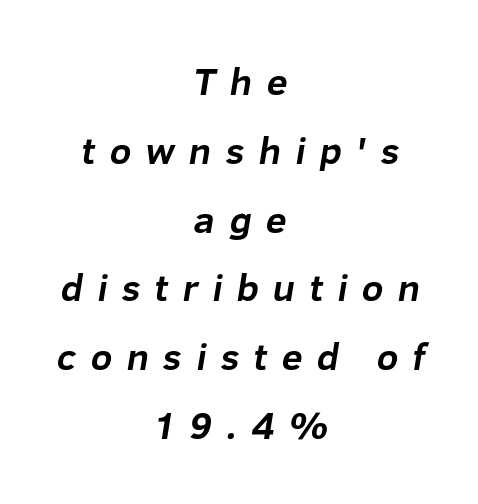
The image shows 38 px bold sans-serif type; set centered, line spacing 1.81x, unusually wide letter spacing (+0.37 em), not underlined; low stroke contrast and a medium x-height.
